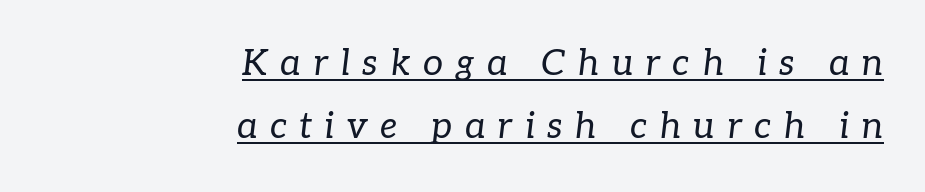
You could only call the tracking loose — the letters float apart. The rendering uses the underline text-decoration. Slanted lettering throughout. This is serif lettering, the kind often seen in printed books.
